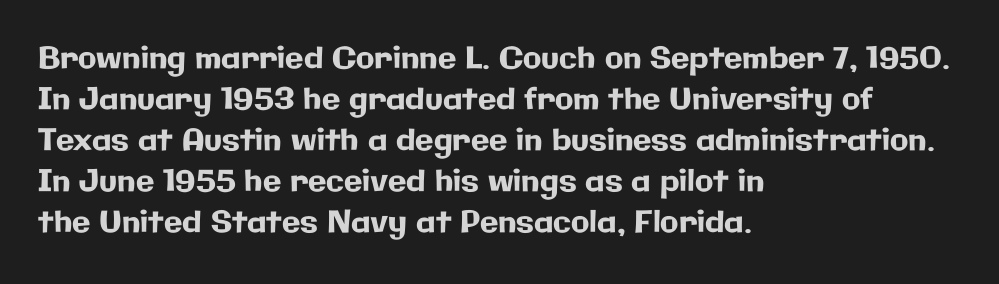
The image shows 30 px sans-serif type, upright; set left-aligned, normal line spacing (1.37x), normal letter spacing, not underlined; low stroke contrast and a medium x-height.
